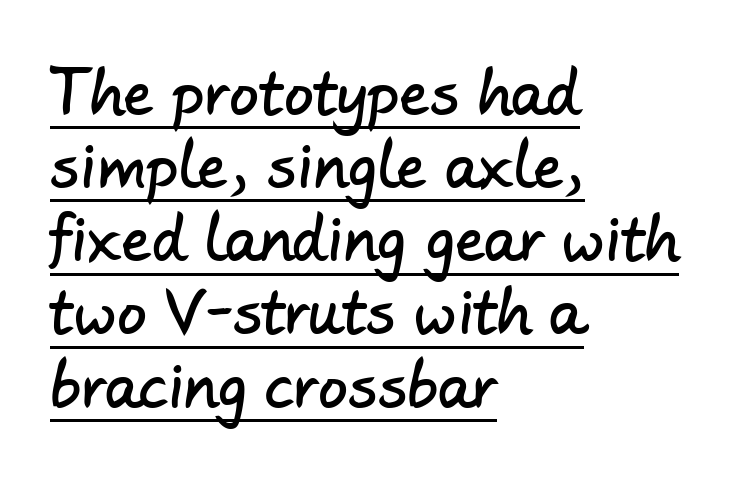
Q: Is the typeface a serif or a sans-serif typeface? A: Sans-serif.
Q: Is the text underlined? A: Yes.
Q: How is the paragraph aligned? A: Left-aligned.
Q: Is the spacing between letters normal or unusually wide? A: Normal.
Q: Width (condensed, normal, or wide)? A: Normal.
Q: Stroke contrast? A: Low.
Q: x-height? A: Small.
Q: Monospaced? A: No.
